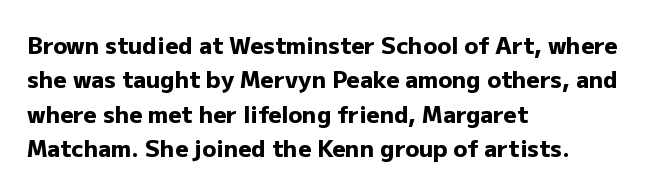
The image shows 23 px bold type, upright; set left-aligned, normal line spacing (1.49x), normal letter spacing, not underlined.
